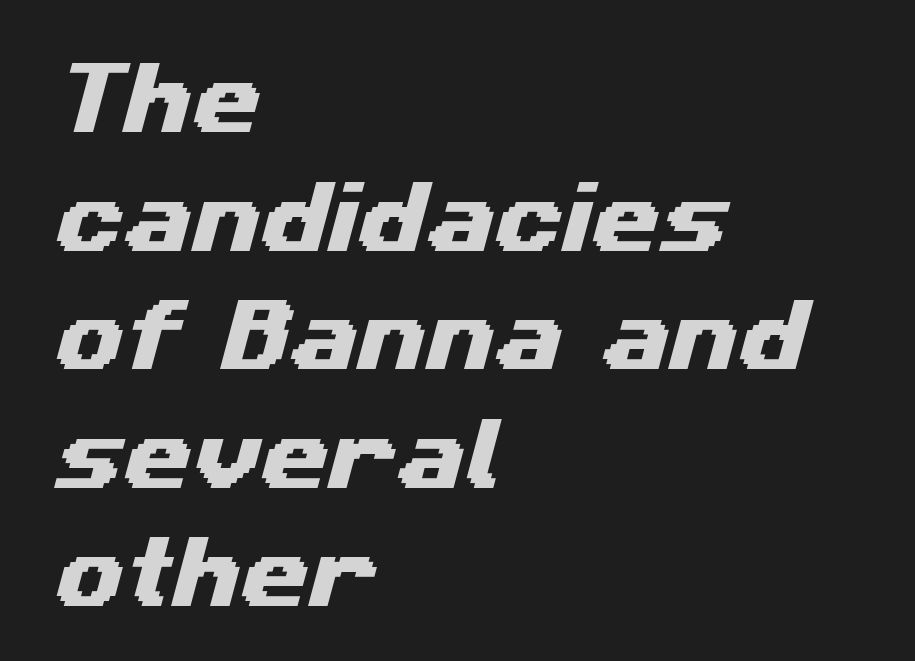
Each letter keeps its own natural width here, so spacing adapts to shape. Look at the bottom of the vertical strokes: they stop flat, with no serifs. Baseline-to-baseline distance is the conventional proportion of letter height. The area under the type is left untouched. This sample is left-justified, so line endings fall wherever the words run out.
